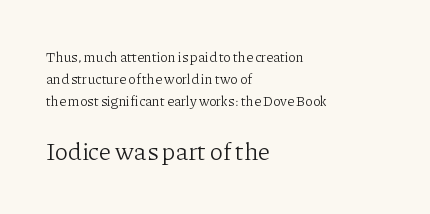
{"italic": "no", "bold": "no", "underline": "no", "align": "left", "line_spacing": "normal", "line_spacing_ratio": 1.57, "letter_spacing": "normal", "letter_spacing_em": 0.0, "larger_block": "second", "size_ratio": 1.79, "glyph_px": 25}
